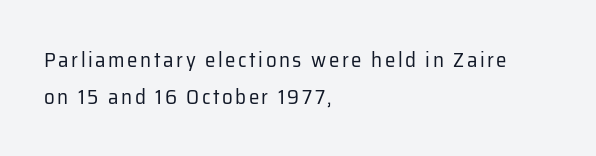
Q: Is the text bold? A: No.
Q: Is the text italic (slanted)? A: No, it is upright.
Q: Is the text underlined? A: No.
Q: How is the paragraph aligned? A: Left-aligned.
